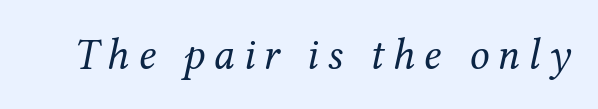
Q: Is the text bold? A: No.
Q: Is the text italic (slanted)? A: Yes, it leans right by about 12 degrees.
Q: Is the typeface a serif or a sans-serif typeface? A: Serif.
Q: Is the text underlined? A: No.
Q: Width (condensed, normal, or wide)? A: Normal.
Q: Stroke contrast? A: Medium.
Q: x-height? A: Medium.
Q: Monospaced? A: No.
